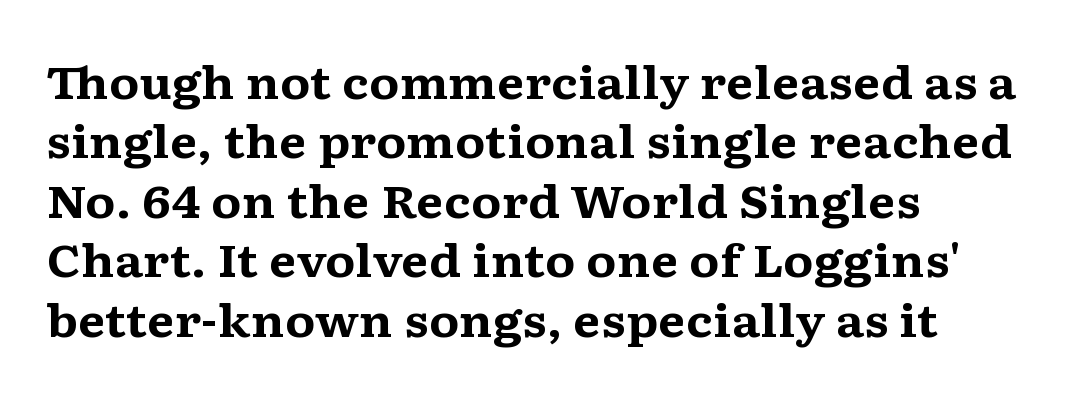
Q: Is the text bold? A: Yes.
Q: Is the text italic (slanted)? A: No, it is upright.
Q: Is the typeface a serif or a sans-serif typeface? A: Serif.
Q: Is the text underlined? A: No.
Q: How is the paragraph aligned? A: Left-aligned.
Q: Is the spacing between letters normal or unusually wide? A: Normal.
Q: Is the spacing between lines tight, normal or loose? A: Normal.
Q: Width (condensed, normal, or wide)? A: Wide.
Q: Stroke contrast? A: Medium.
Q: x-height? A: Medium.
Q: Monospaced? A: No.
